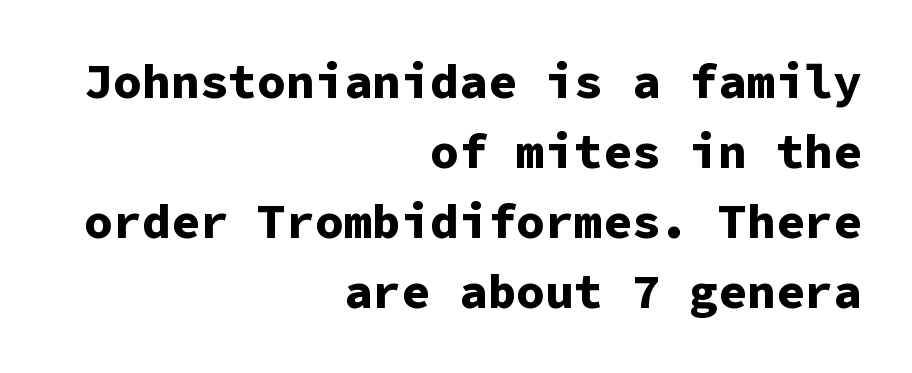
Q: Is the text bold? A: Yes.
Q: Is the text italic (slanted)? A: No, it is upright.
Q: Is the typeface a serif or a sans-serif typeface? A: Sans-serif.
Q: Is the text underlined? A: No.
Q: How is the paragraph aligned? A: Right-aligned.
Q: Is the spacing between letters normal or unusually wide? A: Normal.
Q: Is the spacing between lines tight, normal or loose? A: Normal.
Q: Width (condensed, normal, or wide)? A: Normal.
Q: Stroke contrast? A: Low.
Q: x-height? A: Medium.
Q: Monospaced? A: Yes.
